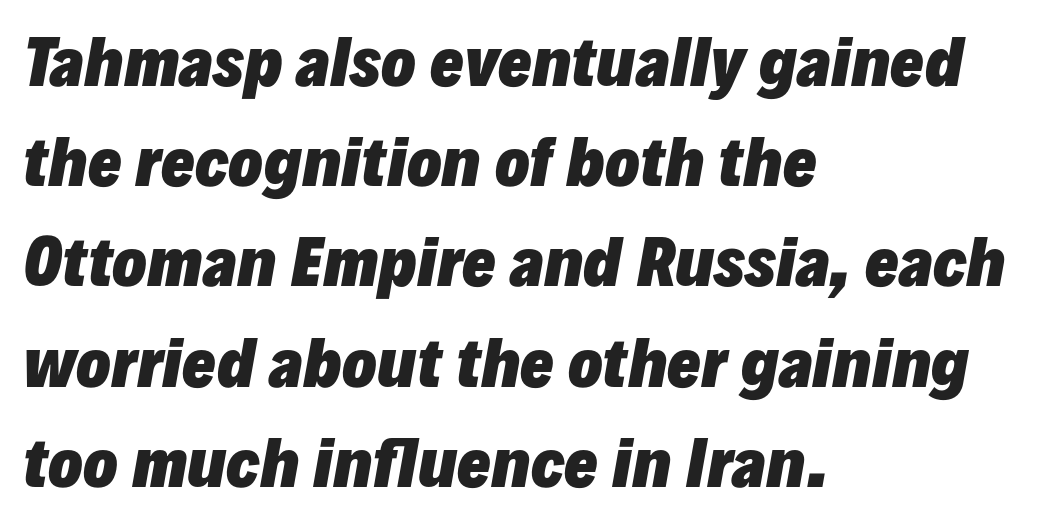
Rendered with sloped, italic letterforms. These lines are rendered in a variable-pitch font. Stroke thickness is high; the sample reads as a true bold. Where is the straight margin? On the left.
